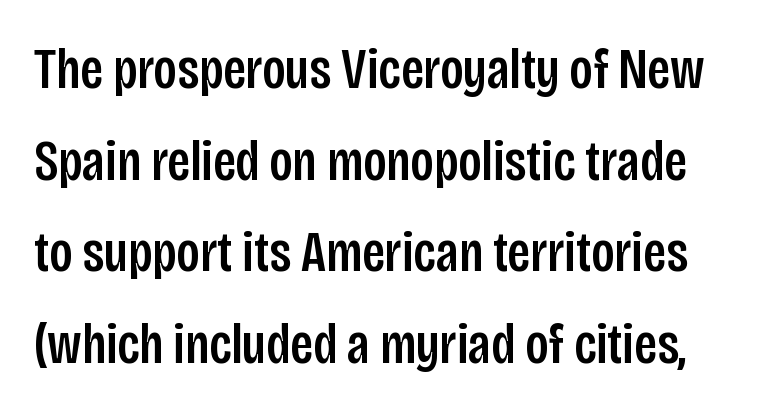
{"serif": "no", "italic": "no", "width": "condensed", "stroke_contrast": "low", "x_height": "large", "monospaced": "no", "underline": "no", "line_spacing": "normal", "line_spacing_ratio": 1.58, "letter_spacing": "normal", "letter_spacing_em": 0.0, "glyph_px": 58}
